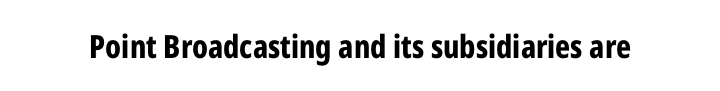
{"serif": "no", "italic": "no", "bold": "yes", "weight": "bold", "width": "condensed", "stroke_contrast": "low", "x_height": "medium", "monospaced": "no", "underline": "no", "letter_spacing": "normal", "letter_spacing_em": 0.0, "glyph_px": 32}
